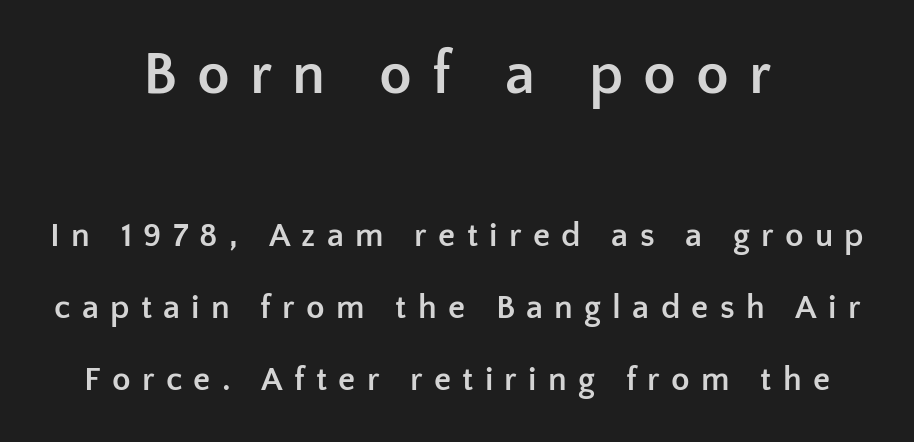
These lines are composed in type without serifs. It's the straight-up-and-down kind of type. The designer dialed line spacing up above the default. Each glyph is drawn with heavy, bold strokes.
